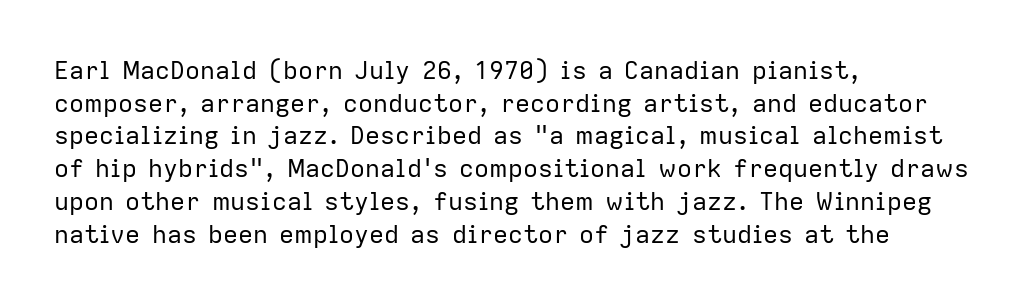
Q: Is the text bold? A: No.
Q: Is the text italic (slanted)? A: No, it is upright.
Q: Is the text underlined? A: No.
Q: How is the paragraph aligned? A: Left-aligned.
Q: Is the spacing between letters normal or unusually wide? A: Normal.
Q: Is the spacing between lines tight, normal or loose? A: Normal.
